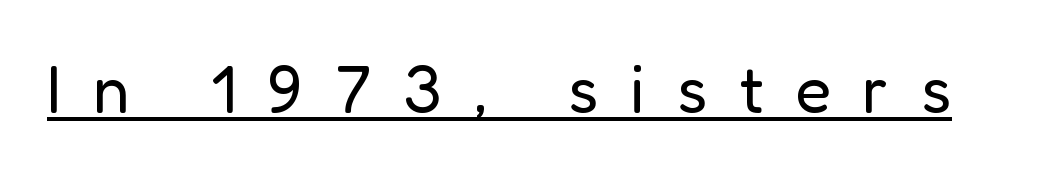
{"serif": "no", "italic": "no", "bold": "no", "weight": "regular", "width": "normal", "stroke_contrast": "low", "x_height": "medium", "monospaced": "no", "underline": "yes", "letter_spacing": "wide", "letter_spacing_em": 0.48, "glyph_px": 66}
